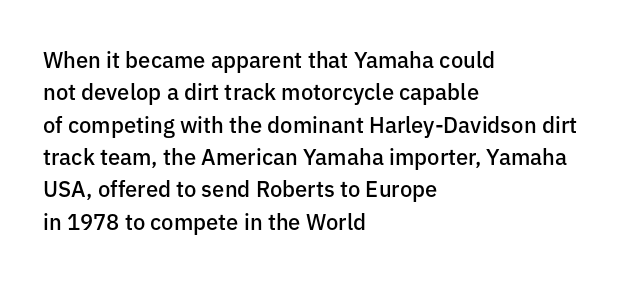
The image shows 22 px text type, upright; set left-aligned, normal line spacing (1.47x), normal letter spacing, not underlined.
